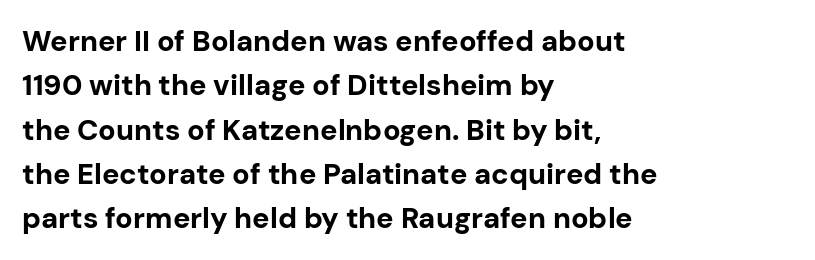
Q: Is the text bold? A: Yes.
Q: Is the text italic (slanted)? A: No, it is upright.
Q: Is the typeface a serif or a sans-serif typeface? A: Sans-serif.
Q: Is the text underlined? A: No.
Q: How is the paragraph aligned? A: Left-aligned.
Q: Is the spacing between letters normal or unusually wide? A: Normal.
Q: Is the spacing between lines tight, normal or loose? A: Normal.
Q: Width (condensed, normal, or wide)? A: Normal.
Q: Stroke contrast? A: Low.
Q: x-height? A: Medium.
Q: Monospaced? A: No.
